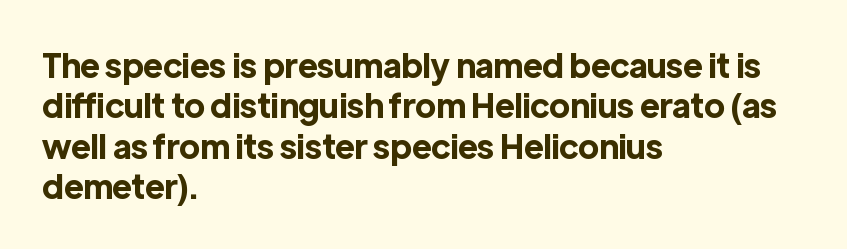
{"serif": "no", "italic": "no", "bold": "yes", "weight": "bold", "width": "normal", "x_height": "medium", "monospaced": "no", "underline": "no", "align": "left", "line_spacing_ratio": 1.22, "letter_spacing": "normal", "letter_spacing_em": 0.0, "glyph_px": 33}
